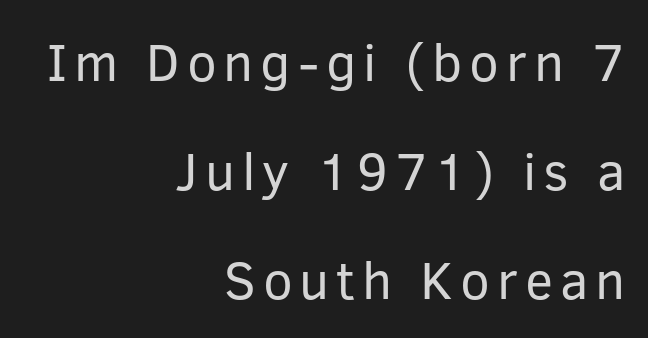
{"serif": "no", "italic": "no", "bold": "no", "weight": "regular", "width": "normal", "stroke_contrast": "low", "x_height": "medium", "monospaced": "no", "underline": "no", "align": "right", "line_spacing": "loose", "line_spacing_ratio": 2.06, "glyph_px": 53}
